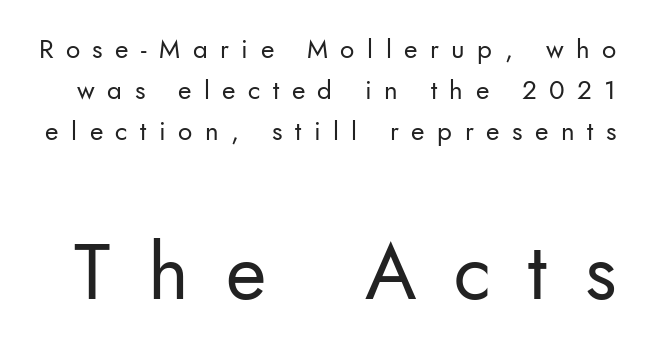
{"serif": "no", "italic": "no", "bold": "no", "weight": "regular", "width": "normal", "stroke_contrast": "low", "x_height": "small", "monospaced": "no", "underline": "no", "line_spacing": "normal", "line_spacing_ratio": 1.57, "letter_spacing": "wide", "letter_spacing_em": 0.48, "larger_block": "second", "size_ratio": 3.0, "glyph_px": 78}
